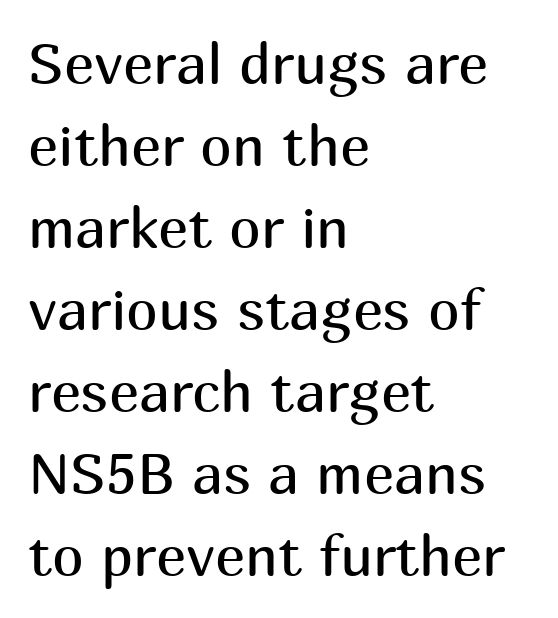
{"serif": "no", "italic": "no", "bold": "no", "weight": "regular", "width": "normal", "stroke_contrast": "medium", "x_height": "medium", "monospaced": "no", "underline": "no", "align": "left", "line_spacing": "normal", "line_spacing_ratio": 1.44, "letter_spacing": "normal", "letter_spacing_em": 0.0, "glyph_px": 57}
